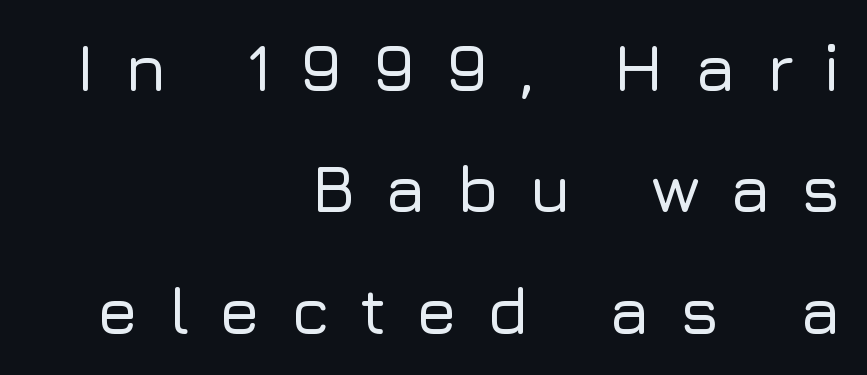
Q: Is the text italic (slanted)? A: No, it is upright.
Q: Is the typeface a serif or a sans-serif typeface? A: Sans-serif.
Q: Is the text underlined? A: No.
Q: How is the paragraph aligned? A: Right-aligned.
Q: Is the spacing between letters normal or unusually wide? A: Unusually wide.
Q: Width (condensed, normal, or wide)? A: Normal.
Q: Stroke contrast? A: Low.
Q: x-height? A: Medium.
Q: Monospaced? A: No.
